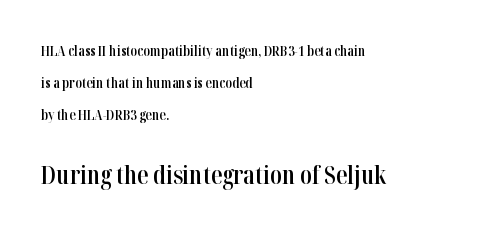
The letters in the lower block stand taller than those in the block above. Does the weight exceed regular? Yes, but only to semibold. Horizontal alignment here is leftward, the default for most running prose. This is roman type, the default non-slanted kind. This sample uses plain, unmodified letter spacing. Anything drawn beneath the words? Only blank space.
